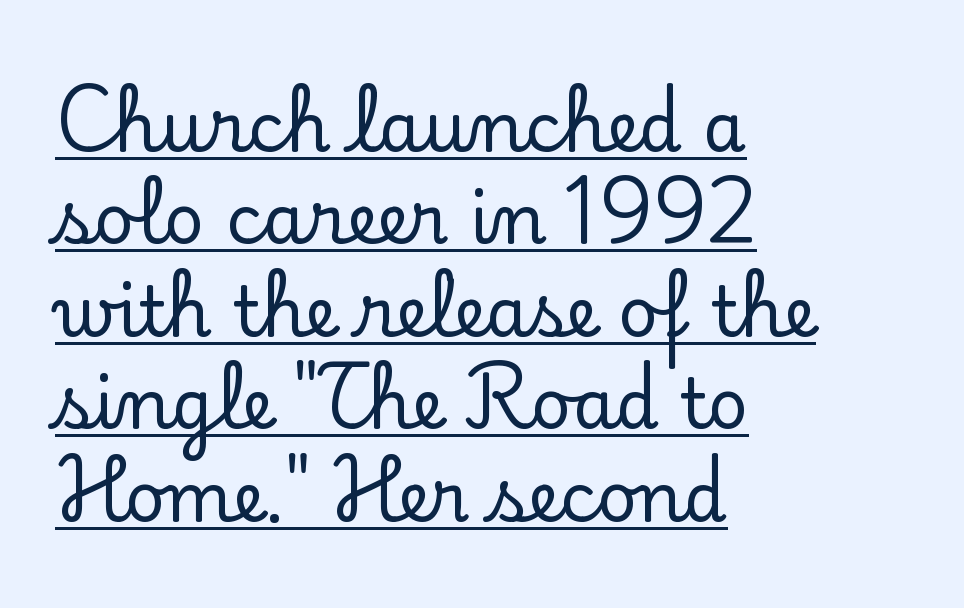
The image shows 69 px serif type, upright; set left-aligned, normal line spacing (1.34x), normal letter spacing, underlined; low stroke contrast and a small x-height.
